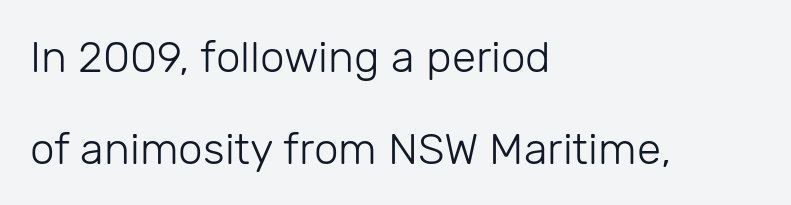
The image shows 44 px light sans-serif type, upright; set left-aligned, loose line spacing (2.09x), normal letter spacing, not underlined; low stroke contrast and a medium x-height.
